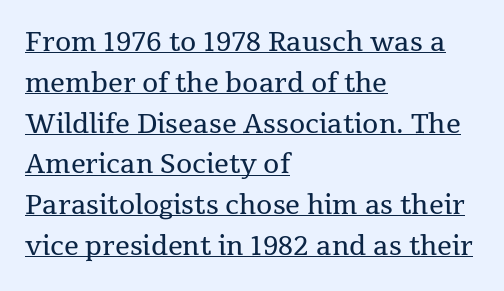
The image shows 26 px text type, upright; set left-aligned, normal line spacing (1.57x), normal letter spacing, underlined.
